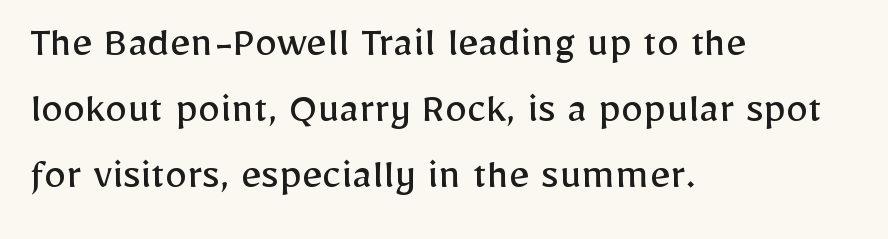
Q: Is the text bold? A: No.
Q: Is the text italic (slanted)? A: No, it is upright.
Q: Is the typeface a serif or a sans-serif typeface? A: Sans-serif.
Q: Is the text underlined? A: No.
Q: How is the paragraph aligned? A: Left-aligned.
Q: Is the spacing between letters normal or unusually wide? A: Normal.
Q: Is the spacing between lines tight, normal or loose? A: Normal.
Q: Width (condensed, normal, or wide)? A: Normal.
Q: Stroke contrast? A: Low.
Q: x-height? A: Medium.
Q: Monospaced? A: No.
